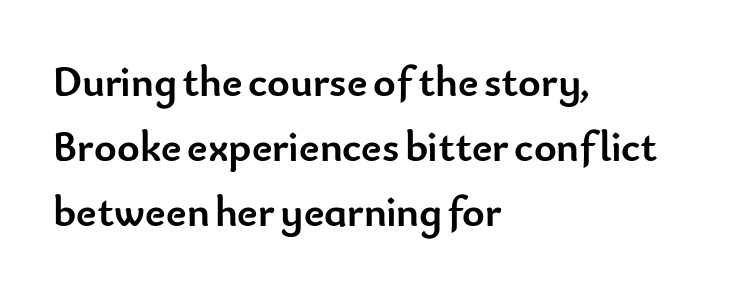
{"serif": "no", "italic": "no", "bold": "yes", "weight": "semibold", "width": "normal", "stroke_contrast": "low", "x_height": "small", "monospaced": "no", "underline": "no", "align": "left", "line_spacing": "normal", "line_spacing_ratio": 1.51, "letter_spacing": "normal", "letter_spacing_em": 0.0, "glyph_px": 43}
